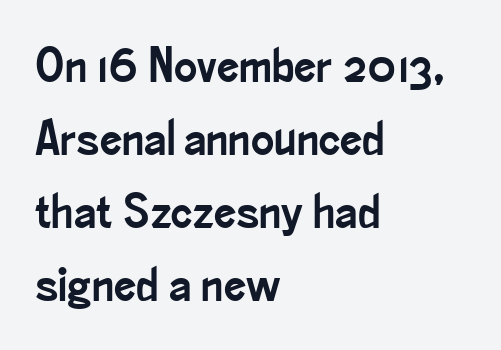
The face used here is proportionally spaced, like ordinary book or web type. Is the block centered? No — it sits flush against the left margin. You can tell it's not italic because the verticals are truly vertical. The glyphs in this specimen are sans serif. The type is set solid horizontally, with unmodified tracking. Descenders are the only things crossing below the line.
